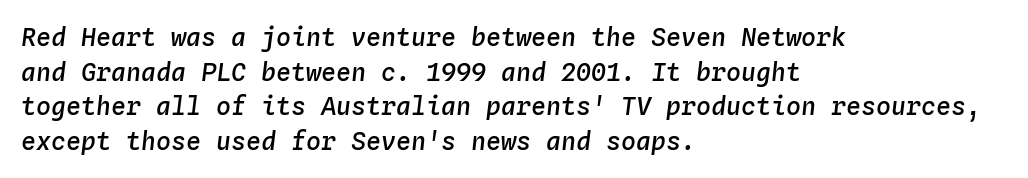
{"italic": "yes", "lean": "right", "slant_degrees": 4, "bold": "semi", "underline": "no", "align": "left", "line_spacing": "normal", "line_spacing_ratio": 1.39, "letter_spacing": "normal", "letter_spacing_em": 0.0, "glyph_px": 25}
